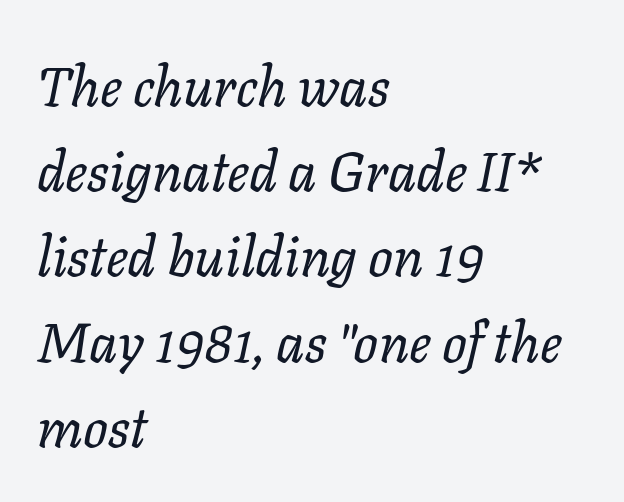
The image shows 55 px regular-weight type, italic (leaning right); set left-aligned, normal line spacing (1.55x), normal letter spacing, not underlined; low stroke contrast and a medium x-height.
